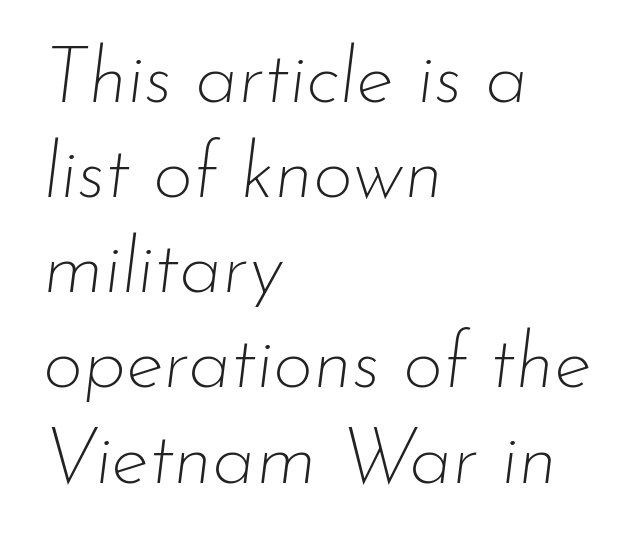
The image shows 78 px thin type, italic (leaning right); set left-aligned, line spacing 1.22x, normal letter spacing, not underlined; low stroke contrast and a small x-height.
